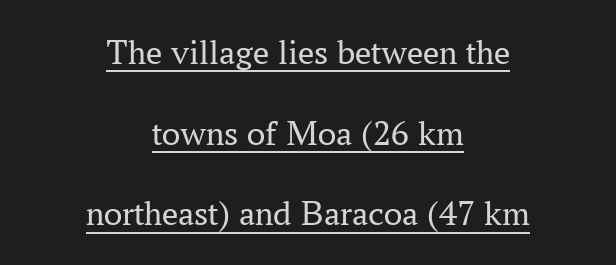
{"serif": "yes", "italic": "no", "bold": "no", "weight": "regular", "width": "normal", "stroke_contrast": "medium", "x_height": "medium", "monospaced": "no", "underline": "yes", "align": "center", "line_spacing": "loose", "line_spacing_ratio": 2.24, "letter_spacing": "normal", "letter_spacing_em": 0.0, "glyph_px": 36}
